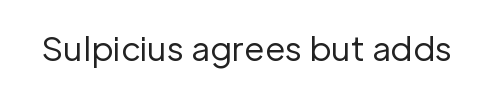
What stands out about the letter spacing? Nothing — it is the standard amount. Quick note: not italic, upright. Just letters on the line, the space beneath them empty. This is not heavy type; no bold has been used. Grotesque or geometric, the face here clearly has no serifs.
